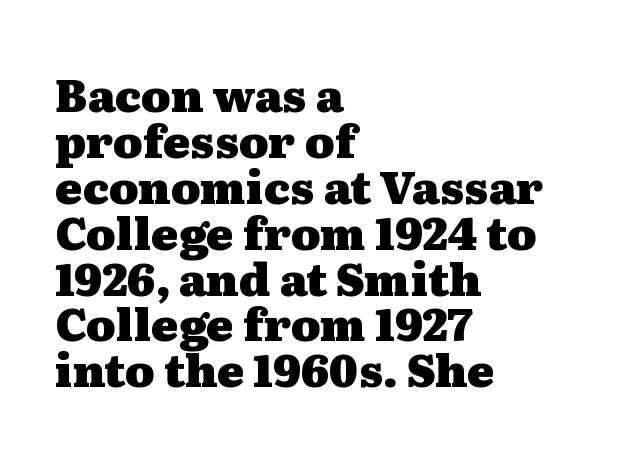
Q: Is the text bold? A: Yes.
Q: Is the text italic (slanted)? A: No, it is upright.
Q: Is the typeface a serif or a sans-serif typeface? A: Serif.
Q: Is the text underlined? A: No.
Q: How is the paragraph aligned? A: Left-aligned.
Q: Is the spacing between letters normal or unusually wide? A: Normal.
Q: Is the spacing between lines tight, normal or loose? A: Tight.
Q: Width (condensed, normal, or wide)? A: Wide.
Q: Stroke contrast? A: Medium.
Q: x-height? A: Medium.
Q: Monospaced? A: No.
